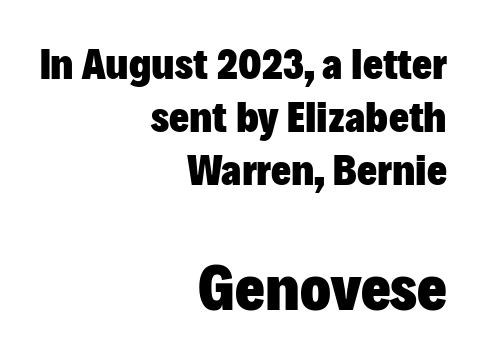
Q: Is the text bold? A: Yes.
Q: Is the text italic (slanted)? A: No, it is upright.
Q: Is the typeface a serif or a sans-serif typeface? A: Sans-serif.
Q: Is the text underlined? A: No.
Q: How is the paragraph aligned? A: Right-aligned.
Q: Is the spacing between letters normal or unusually wide? A: Normal.
Q: Which block of text is set in a larger size, the first (top) or the second (bottom)? A: The second (bottom) one.
Q: Width (condensed, normal, or wide)? A: Normal.
Q: Stroke contrast? A: Low.
Q: x-height? A: Medium.
Q: Monospaced? A: No.
